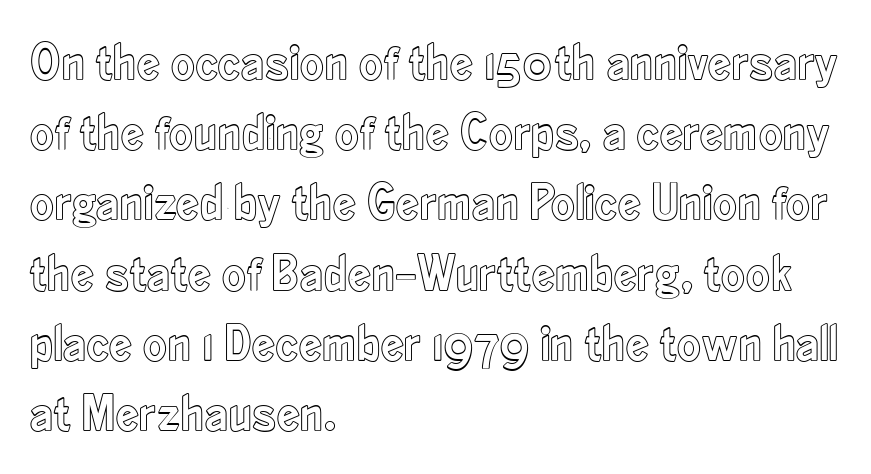
The rows are spaced the way most documents space them. A typesetter would call this proportional, since set widths differ per character. Inter-character spacing is left at the font's built-in metrics. Only glyphs here, with clear space below each row. One-word summary of the alignment: left. The specimen reads as upright at a glance.
